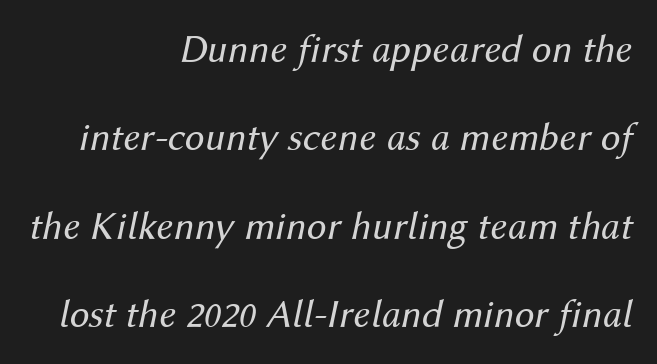
{"italic": "yes", "lean": "right", "slant_degrees": 12, "bold": "no", "weight": "regular", "width": "normal", "stroke_contrast": "medium", "x_height": "medium", "monospaced": "no", "underline": "no", "align": "right", "line_spacing": "loose", "line_spacing_ratio": 2.21, "letter_spacing": "normal", "letter_spacing_em": 0.0, "glyph_px": 40}
